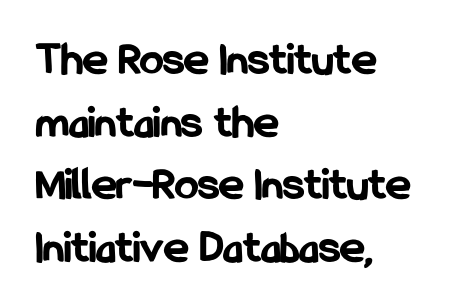
The image shows 47 px bold, condensed sans-serif type, upright; set left-aligned, normal line spacing (1.33x), normal letter spacing, not underlined; low stroke contrast and a medium x-height.
